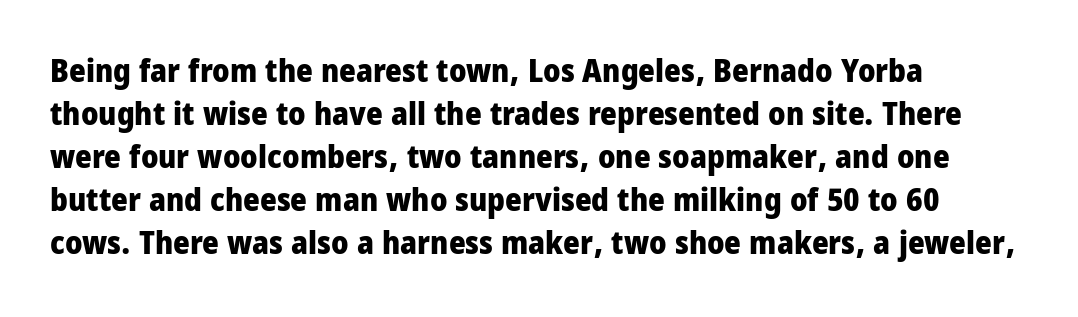
The image shows 32 px heavy, condensed sans-serif type, upright; set left-aligned, normal line spacing (1.34x), normal letter spacing, not underlined; low stroke contrast and a large x-height.
